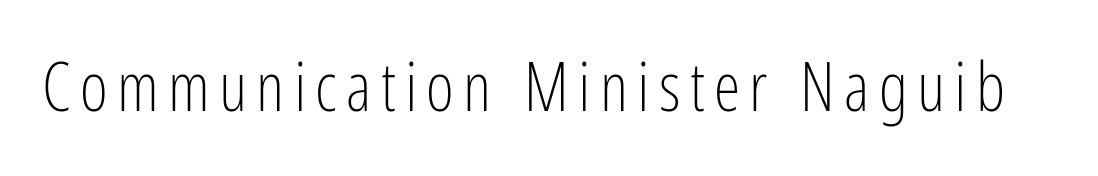
The rendering uses natural spacing where letterforms have individual widths. Quick note: not italic, upright. Bold? No — there's no thickening of the strokes. Bare-footed words on every line. Does the type have serifs? No, each stem ends abruptly.
